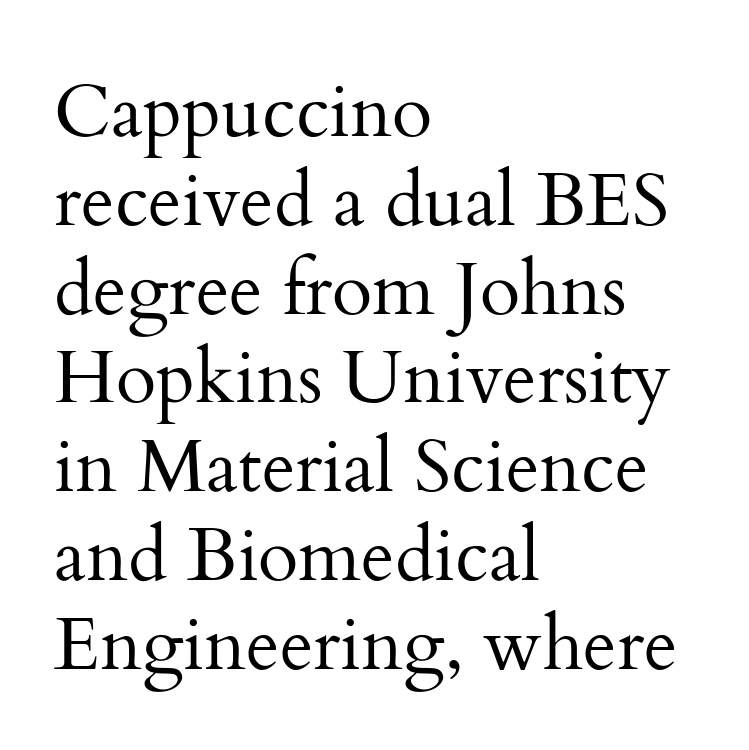
The image shows 74 px regular-weight serif type, upright; set left-aligned, line spacing 1.2x, normal letter spacing, not underlined; medium stroke contrast and a small x-height.
